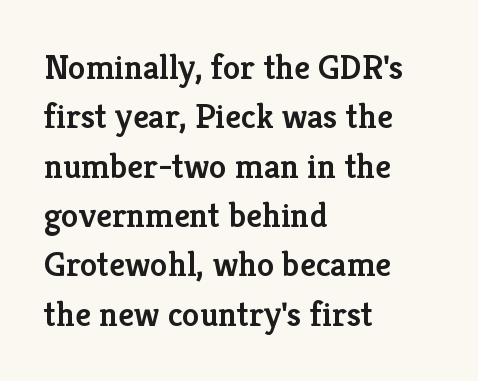
{"serif": "yes", "italic": "no", "bold": "semi", "weight": "semibold", "width": "normal", "stroke_contrast": "low", "x_height": "medium", "monospaced": "no", "underline": "no", "align": "left", "line_spacing": "normal", "line_spacing_ratio": 1.41, "letter_spacing": "normal", "letter_spacing_em": 0.0, "glyph_px": 35}
